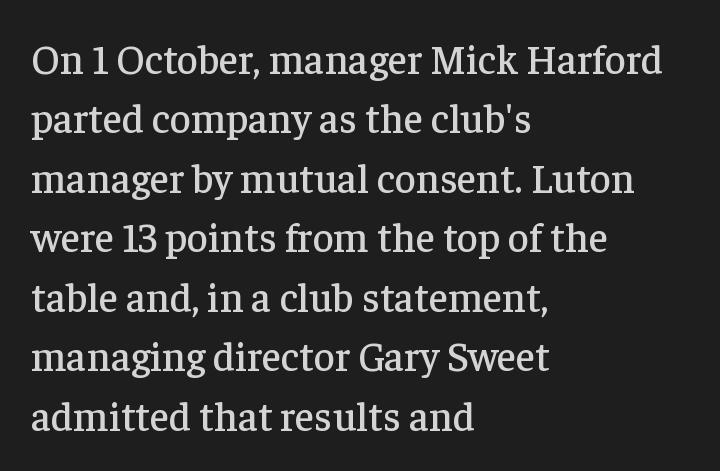
{"serif": "yes", "italic": "no", "width": "normal", "stroke_contrast": "low", "x_height": "medium", "monospaced": "no", "underline": "no", "align": "left", "line_spacing": "normal", "line_spacing_ratio": 1.45, "letter_spacing": "normal", "letter_spacing_em": 0.0, "glyph_px": 41}
